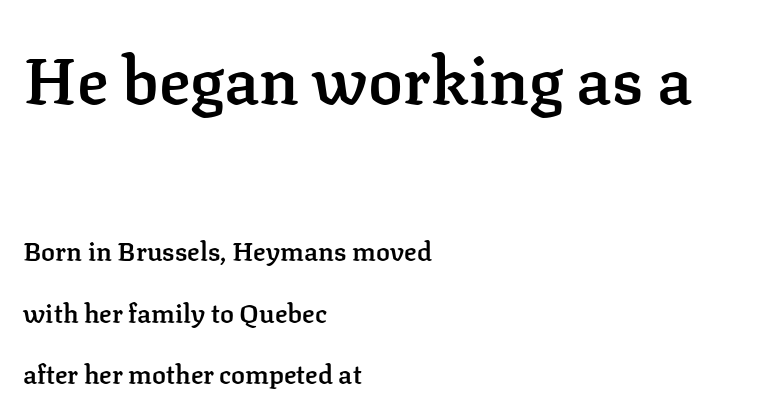
Q: Is the text bold? A: Semi-bold.
Q: Is the text italic (slanted)? A: No, it is upright.
Q: Is the typeface a serif or a sans-serif typeface? A: Serif.
Q: Is the text underlined? A: No.
Q: How is the paragraph aligned? A: Left-aligned.
Q: Is the spacing between letters normal or unusually wide? A: Normal.
Q: Is the spacing between lines tight, normal or loose? A: Loose.
Q: Which block of text is set in a larger size, the first (top) or the second (bottom)? A: The first (top) one.
Q: Width (condensed, normal, or wide)? A: Normal.
Q: Stroke contrast? A: Low.
Q: x-height? A: Medium.
Q: Monospaced? A: No.
